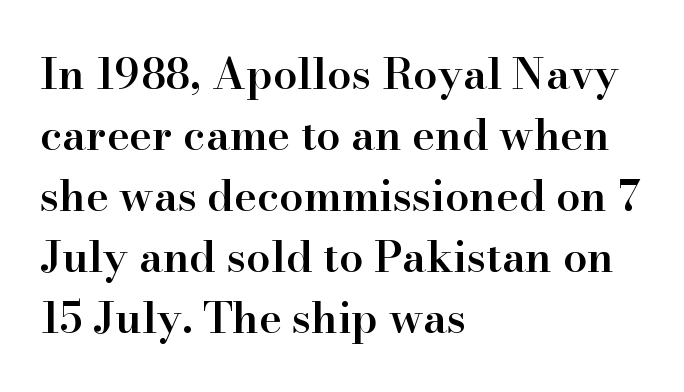
{"serif": "yes", "italic": "no", "bold": "semi", "weight": "semibold", "width": "normal", "stroke_contrast": "high", "x_height": "small", "monospaced": "no", "underline": "no", "align": "left", "line_spacing": "normal", "line_spacing_ratio": 1.42, "letter_spacing": "normal", "letter_spacing_em": 0.0, "glyph_px": 43}
